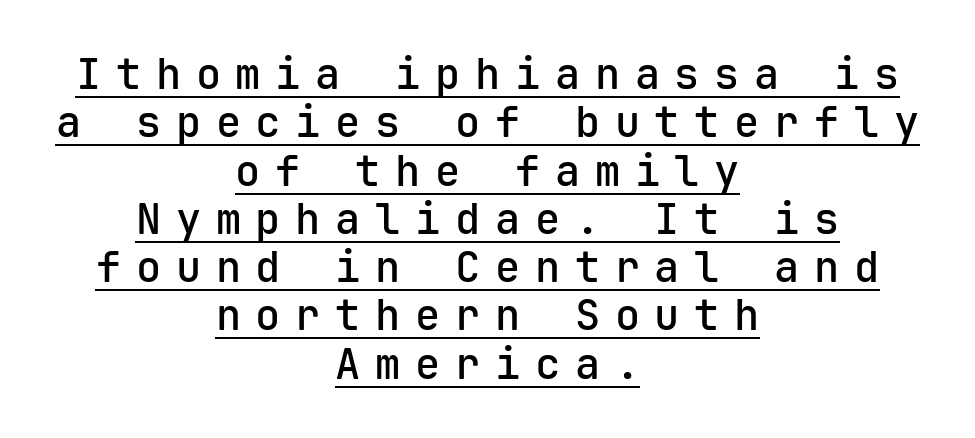
The image shows 42 px semibold sans-serif type, upright, monospaced; set centered, tight line spacing (1.15x), unusually wide letter spacing (+0.35 em), underlined; low stroke contrast and a medium x-height.
